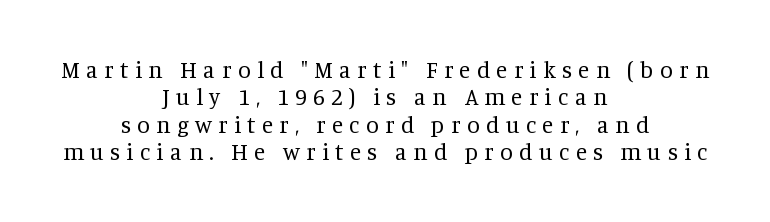
Q: Is the text bold? A: No.
Q: Is the text italic (slanted)? A: No, it is upright.
Q: Is the text underlined? A: No.
Q: How is the paragraph aligned? A: Centered.
Q: Is the spacing between letters normal or unusually wide? A: Unusually wide.
